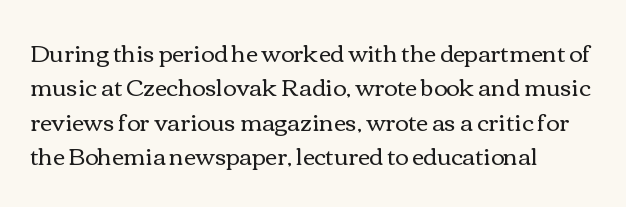
{"italic": "no", "bold": "no", "underline": "no", "align": "left", "line_spacing": "normal", "line_spacing_ratio": 1.5, "letter_spacing": "normal", "letter_spacing_em": 0.0, "glyph_px": 23}
